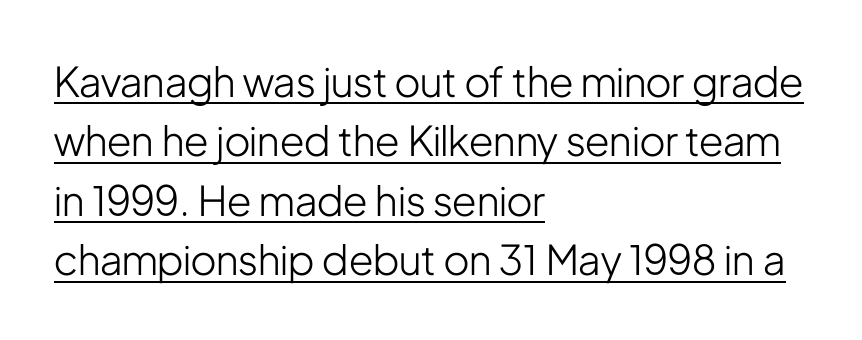
{"serif": "no", "italic": "no", "bold": "no", "weight": "light", "width": "condensed", "stroke_contrast": "low", "x_height": "medium", "monospaced": "no", "underline": "yes", "align": "left", "line_spacing": "normal", "line_spacing_ratio": 1.45, "letter_spacing": "normal", "letter_spacing_em": 0.0, "glyph_px": 41}
